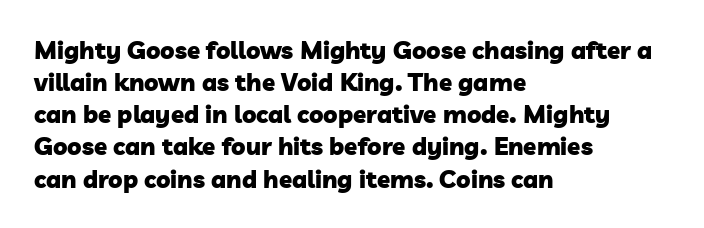
Q: Is the text bold? A: Yes.
Q: Is the text underlined? A: No.
Q: How is the paragraph aligned? A: Left-aligned.
Q: Is the spacing between letters normal or unusually wide? A: Normal.
Q: Is the spacing between lines tight, normal or loose? A: Normal.
